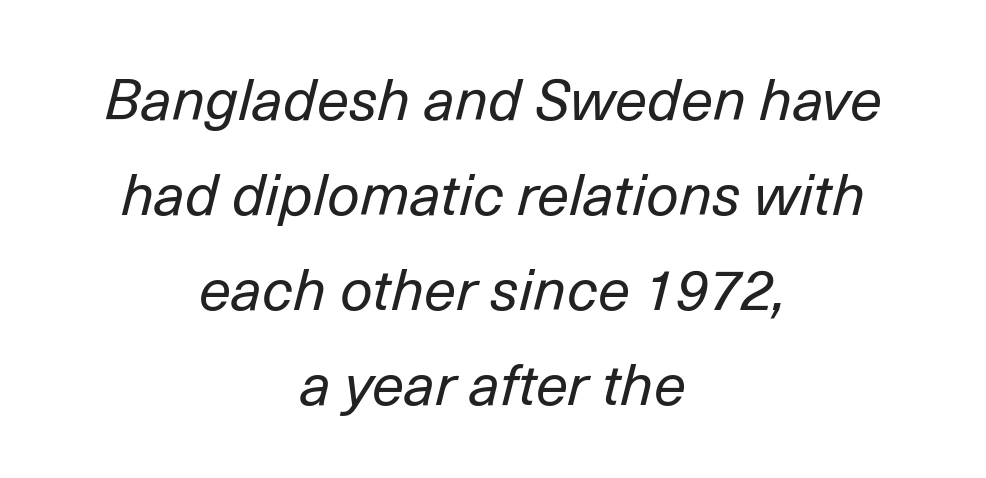
Letter spacing: default. The font's italic variant was chosen for this text. One-word summary of the alignment: center. Vertical stems look standard width or narrower in stroke. Rows of type keep a routine distance in the vertical direction. The passage shown is not underscored anywhere.
